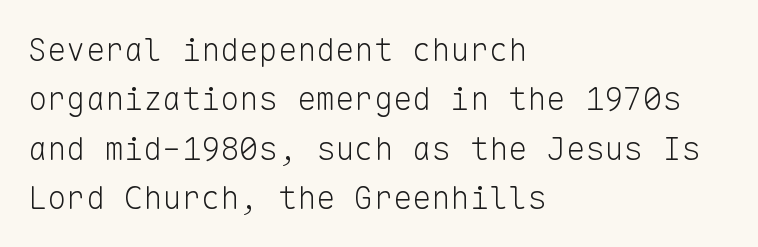
{"serif": "no", "italic": "no", "bold": "no", "weight": "light", "width": "normal", "stroke_contrast": "low", "x_height": "medium", "monospaced": "yes", "underline": "no", "align": "left", "line_spacing": "normal", "line_spacing_ratio": 1.54, "letter_spacing": "normal", "letter_spacing_em": 0.0, "glyph_px": 32}
